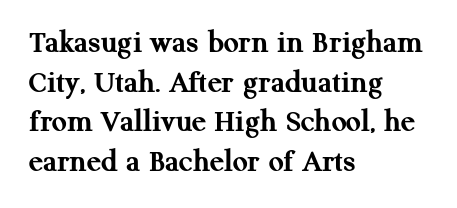
{"serif": "yes", "italic": "no", "bold": "yes", "weight": "semibold", "width": "normal", "stroke_contrast": "medium", "x_height": "medium", "monospaced": "no", "underline": "no", "align": "left", "line_spacing_ratio": 1.2, "letter_spacing": "normal", "letter_spacing_em": 0.0, "glyph_px": 33}
